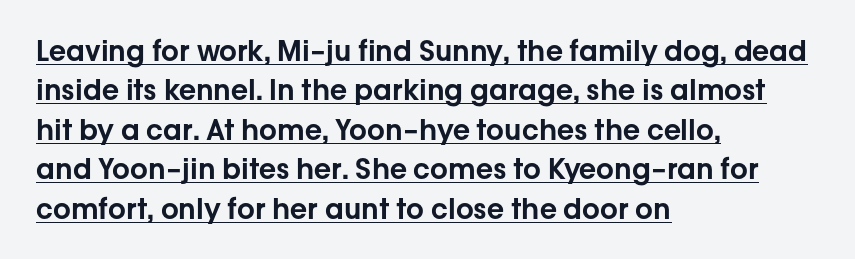
The image shows 28 px sans-serif type, upright; set left-aligned, normal line spacing (1.41x), normal letter spacing, underlined; low stroke contrast and a medium x-height.
